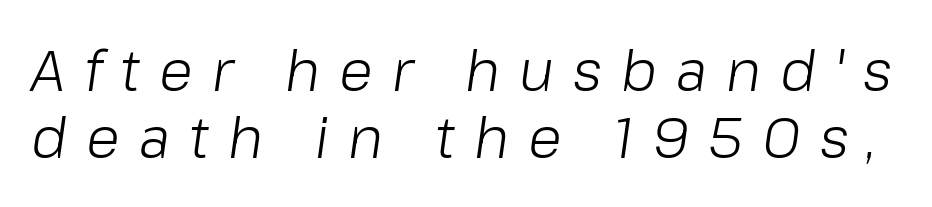
Q: Is the text bold? A: No.
Q: Is the text italic (slanted)? A: Yes, it leans right by about 8 degrees.
Q: Is the text underlined? A: No.
Q: Is the spacing between letters normal or unusually wide? A: Unusually wide.
Q: Width (condensed, normal, or wide)? A: Normal.
Q: Stroke contrast? A: Low.
Q: x-height? A: Medium.
Q: Monospaced? A: No.
